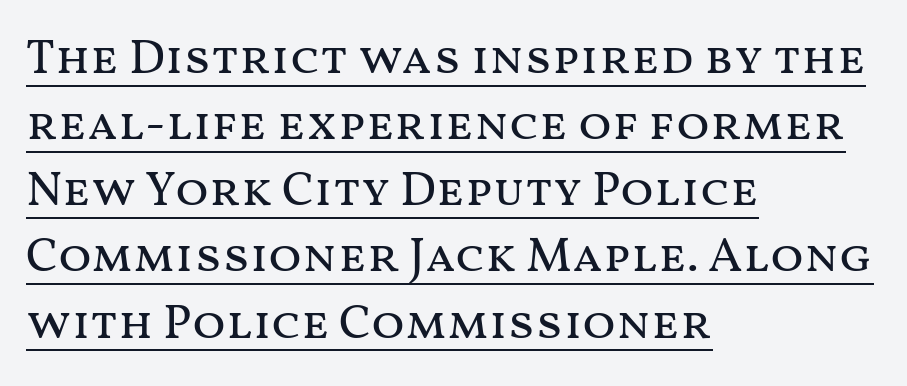
Q: Is the text bold? A: No.
Q: Is the text italic (slanted)? A: No, it is upright.
Q: Is the text underlined? A: Yes.
Q: How is the paragraph aligned? A: Left-aligned.
Q: Is the spacing between letters normal or unusually wide? A: Normal.
Q: Is the spacing between lines tight, normal or loose? A: Normal.
Q: Width (condensed, normal, or wide)? A: Wide.
Q: Stroke contrast? A: Medium.
Q: x-height? A: Medium.
Q: Monospaced? A: No.
